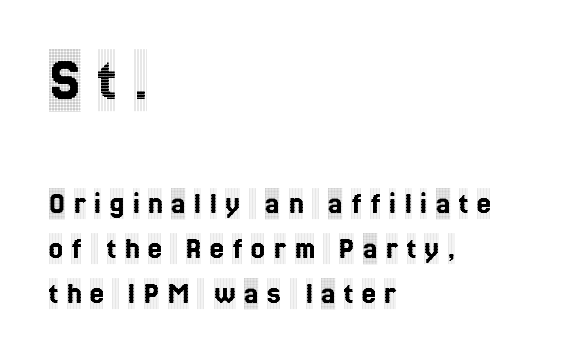
Q: Is the text italic (slanted)? A: No, it is upright.
Q: Is the typeface a serif or a sans-serif typeface? A: Serif.
Q: Is the text underlined? A: No.
Q: How is the paragraph aligned? A: Left-aligned.
Q: Is the spacing between letters normal or unusually wide? A: Unusually wide.
Q: Is the spacing between lines tight, normal or loose? A: Normal.
Q: Which block of text is set in a larger size, the first (top) or the second (bottom)? A: The first (top) one.
Q: Width (condensed, normal, or wide)? A: Condensed.
Q: x-height? A: Large.
Q: Monospaced? A: No.
